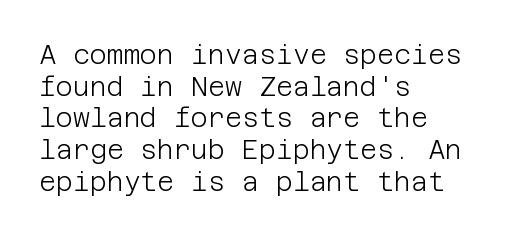
{"italic": "no", "bold": "no", "underline": "no", "align": "left", "line_spacing_ratio": 1.22, "letter_spacing": "normal", "letter_spacing_em": 0.0, "glyph_px": 26}
